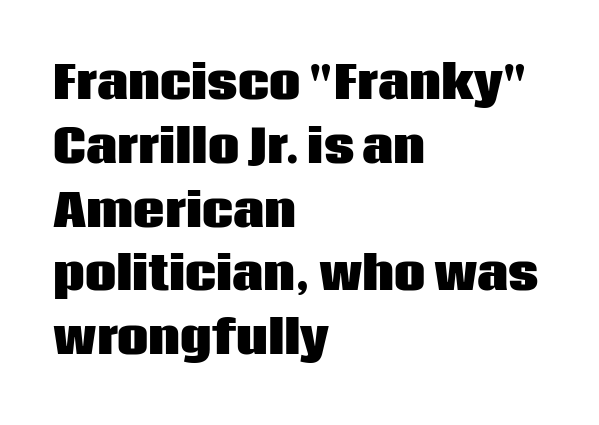
Compared with a centered layout, this one pins lines to the left instead. A clean baseline with only descenders dipping below it. This sample uses plain, unmodified letter spacing. Are there feet on the stems? There aren't — it's a sans.
